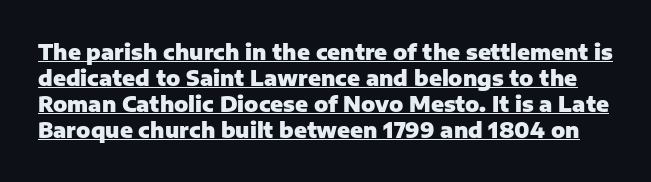
A baseline rule has been typeset under these characters. What weight is shown? A full bold with thick strokes. Designer's note — italics off, roman on. Nobody touched the tracking dial on this one.
